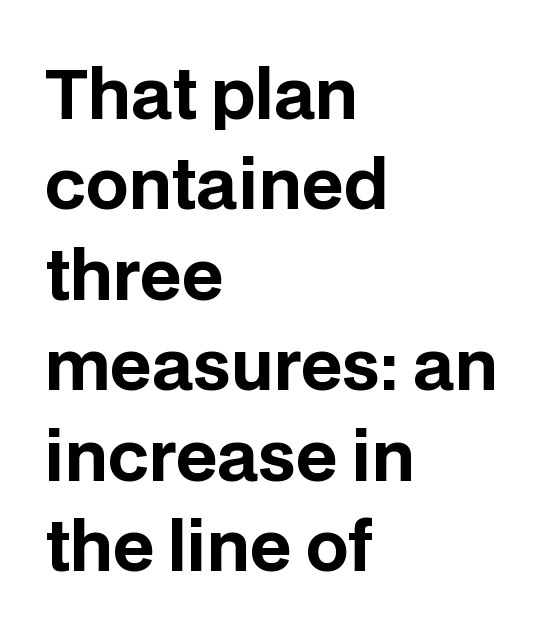
The image shows 67 px bold sans-serif type, upright; set left-aligned, normal line spacing (1.35x), normal letter spacing, not underlined; low stroke contrast and a large x-height.
